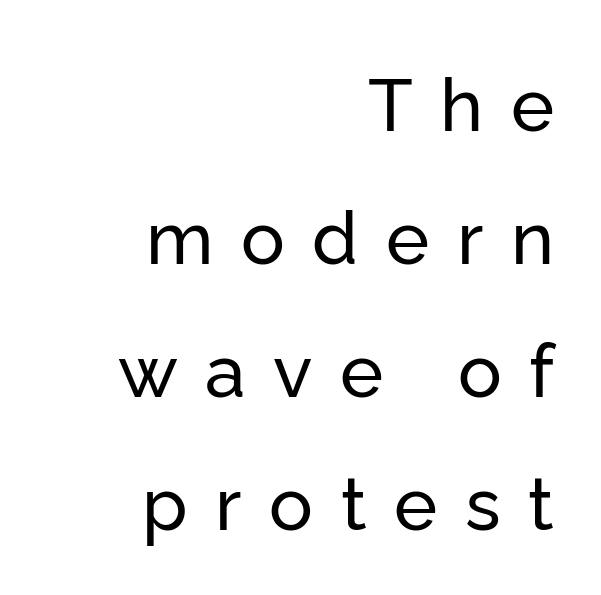
This rendering uses right alignment, leaving the left contour irregular. Proportional: the letters do not fall into vertical columns. Check the space under the baseline: it is left empty. Posture: upright roman. Nothing sits at the stroke ends, so this counts as sans-serif.
